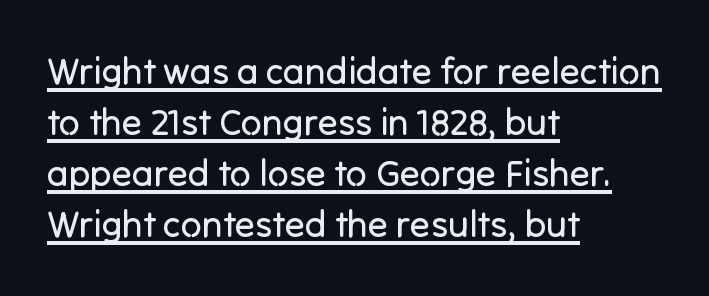
Q: Is the text bold? A: No.
Q: Is the text italic (slanted)? A: No, it is upright.
Q: Is the typeface a serif or a sans-serif typeface? A: Sans-serif.
Q: Is the text underlined? A: Yes.
Q: How is the paragraph aligned? A: Left-aligned.
Q: Is the spacing between letters normal or unusually wide? A: Normal.
Q: Is the spacing between lines tight, normal or loose? A: Normal.
Q: Width (condensed, normal, or wide)? A: Normal.
Q: Stroke contrast? A: Low.
Q: x-height? A: Medium.
Q: Monospaced? A: No.
